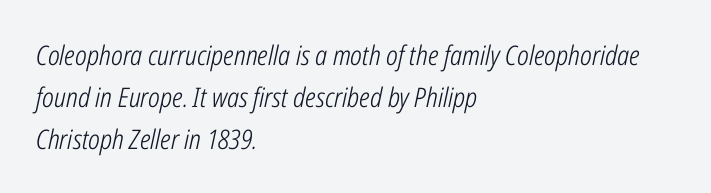
Leftover space on each line is placed entirely after the last word. Letter spacing: default. This is not heavy type; no bold has been used. The specimen reads as italic at a glance.
